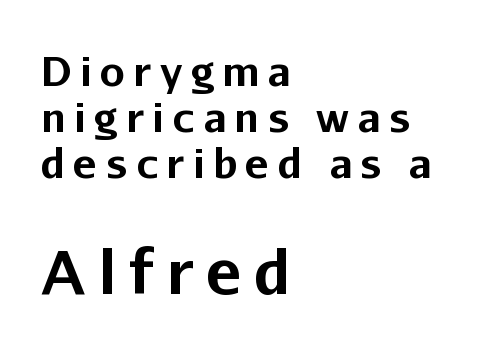
Q: Is the text bold? A: Yes.
Q: Is the text italic (slanted)? A: No, it is upright.
Q: Is the typeface a serif or a sans-serif typeface? A: Sans-serif.
Q: Is the text underlined? A: No.
Q: How is the paragraph aligned? A: Left-aligned.
Q: Is the spacing between letters normal or unusually wide? A: Unusually wide.
Q: Is the spacing between lines tight, normal or loose? A: Tight.
Q: Which block of text is set in a larger size, the first (top) or the second (bottom)? A: The second (bottom) one.
Q: Width (condensed, normal, or wide)? A: Normal.
Q: Stroke contrast? A: Low.
Q: x-height? A: Medium.
Q: Monospaced? A: No.
